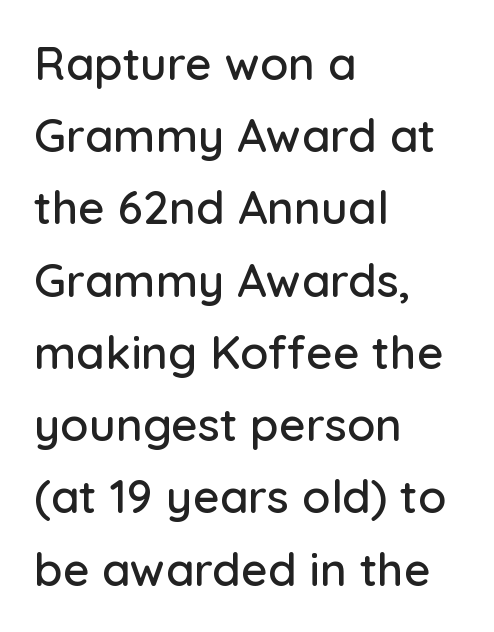
{"serif": "no", "italic": "no", "width": "normal", "stroke_contrast": "low", "x_height": "medium", "monospaced": "no", "underline": "no", "align": "left", "line_spacing": "normal", "line_spacing_ratio": 1.57, "letter_spacing": "normal", "letter_spacing_em": 0.0, "glyph_px": 46}
